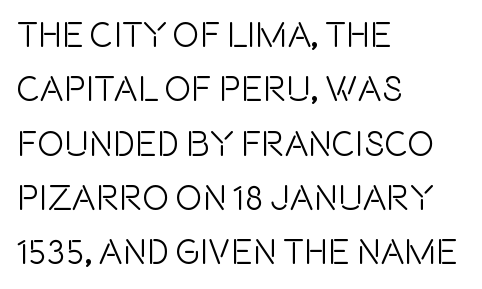
Q: Is the text italic (slanted)? A: No, it is upright.
Q: Is the typeface a serif or a sans-serif typeface? A: Sans-serif.
Q: Is the text underlined? A: No.
Q: How is the paragraph aligned? A: Left-aligned.
Q: Is the spacing between letters normal or unusually wide? A: Normal.
Q: Is the spacing between lines tight, normal or loose? A: Normal.
Q: Width (condensed, normal, or wide)? A: Condensed.
Q: x-height? A: Large.
Q: Monospaced? A: No.
